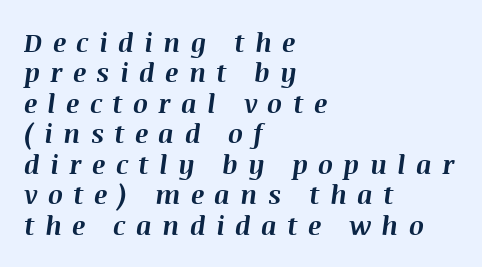
The image shows 26 px bold type, italic (leaning right); set left-aligned, line spacing 1.17x, unusually wide letter spacing (+0.4 em), not underlined.
